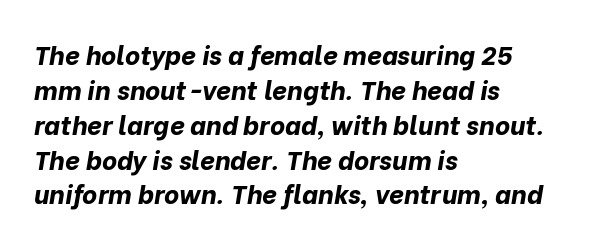
The image shows 26 px bold type, italic (leaning right); set left-aligned, normal line spacing (1.34x), normal letter spacing, not underlined.
